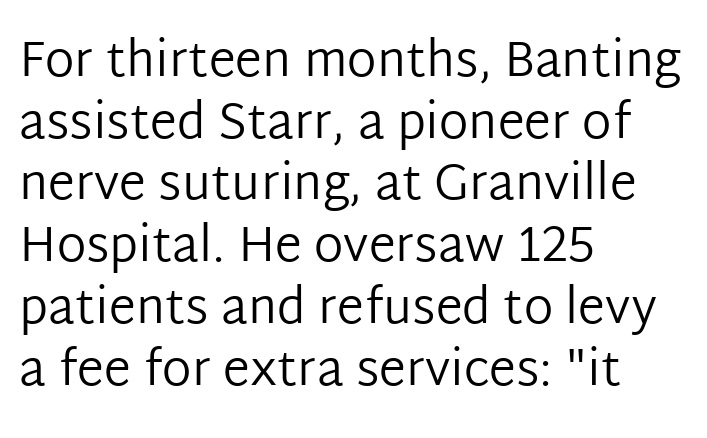
Q: Is the text bold? A: No.
Q: Is the text italic (slanted)? A: No, it is upright.
Q: Is the typeface a serif or a sans-serif typeface? A: Sans-serif.
Q: Is the text underlined? A: No.
Q: How is the paragraph aligned? A: Left-aligned.
Q: Is the spacing between letters normal or unusually wide? A: Normal.
Q: Is the spacing between lines tight, normal or loose? A: Normal.
Q: Width (condensed, normal, or wide)? A: Normal.
Q: Stroke contrast? A: Low.
Q: x-height? A: Medium.
Q: Monospaced? A: No.
